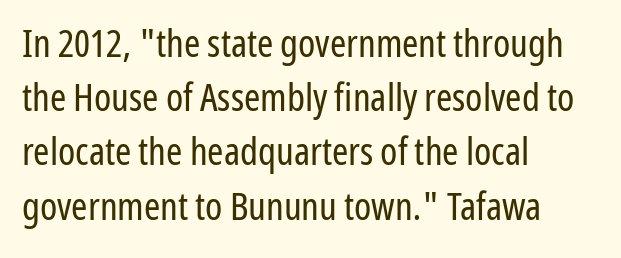
Check the space under the baseline: it is left empty. Does the type have serifs? No, each stem ends abruptly. The specimen reads as upright at a glance. Line starts are locked; line ends wander. Here the glyphs are tracked normally, forming tight word shapes.
